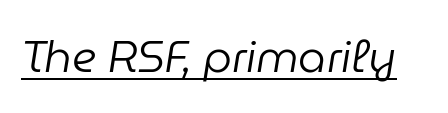
The image shows 44 px regular-weight type, italic (leaning right); set normal letter spacing, underlined; low stroke contrast and a medium x-height.
